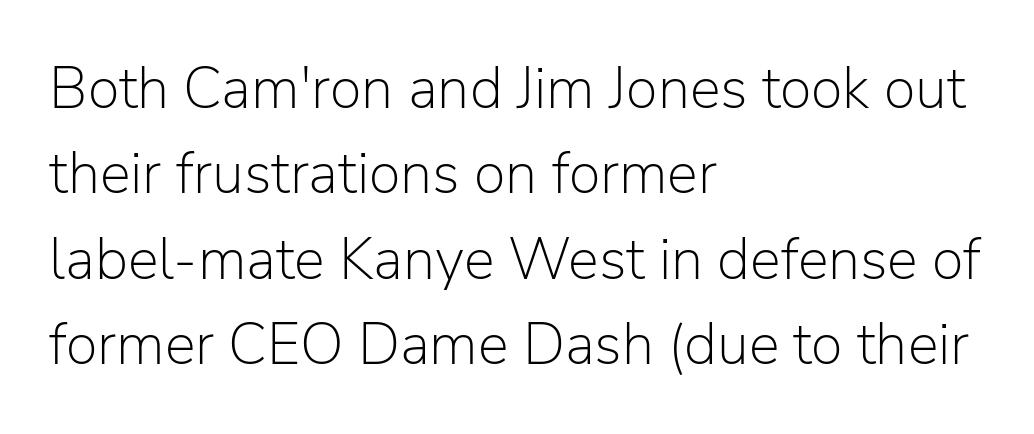
{"serif": "no", "italic": "no", "bold": "no", "weight": "light", "width": "normal", "stroke_contrast": "low", "x_height": "medium", "monospaced": "no", "underline": "no", "align": "left", "line_spacing": "normal", "line_spacing_ratio": 1.47, "letter_spacing": "normal", "letter_spacing_em": 0.0, "glyph_px": 58}
